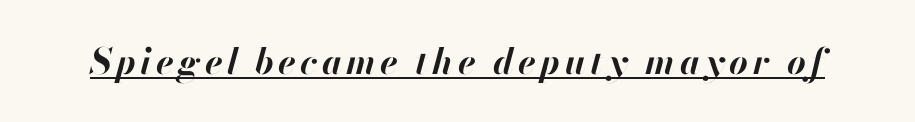
Q: Is the text bold? A: Yes.
Q: Is the text italic (slanted)? A: Yes, it leans right by about 13 degrees.
Q: Is the text underlined? A: Yes.
Q: Width (condensed, normal, or wide)? A: Normal.
Q: Stroke contrast? A: High.
Q: x-height? A: Small.
Q: Monospaced? A: No.
